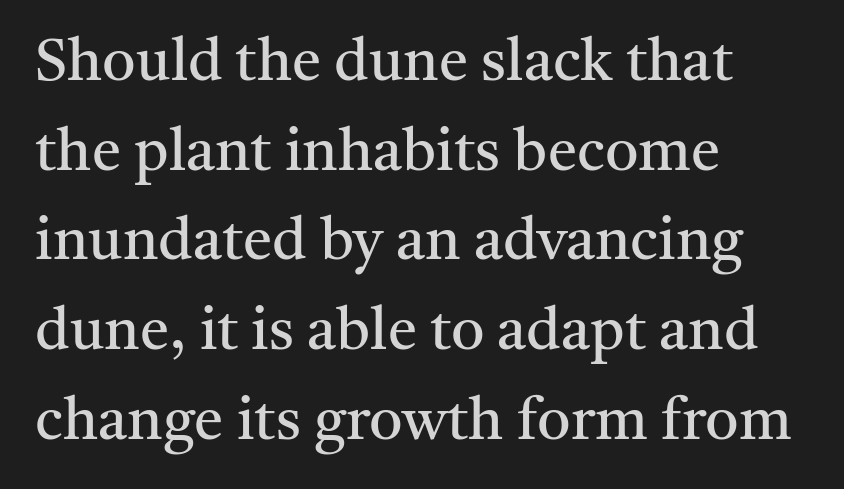
{"serif": "yes", "italic": "no", "bold": "no", "weight": "regular", "width": "normal", "stroke_contrast": "medium", "x_height": "medium", "monospaced": "no", "underline": "no", "align": "left", "line_spacing": "normal", "line_spacing_ratio": 1.52, "letter_spacing": "normal", "letter_spacing_em": 0.0, "glyph_px": 59}
